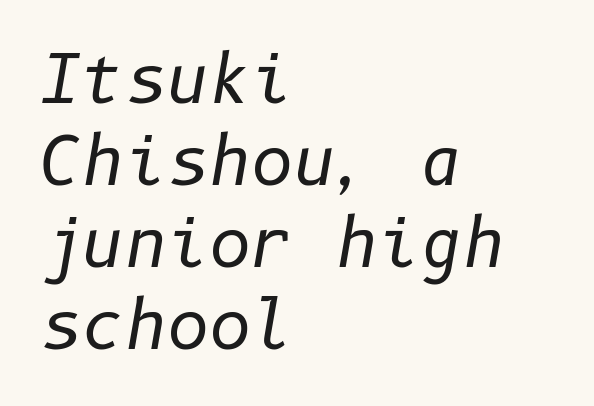
Q: Is the text bold? A: No.
Q: Is the text italic (slanted)? A: Yes, it leans right by about 10 degrees.
Q: Is the text underlined? A: No.
Q: How is the paragraph aligned? A: Left-aligned.
Q: Is the spacing between letters normal or unusually wide? A: Normal.
Q: Is the spacing between lines tight, normal or loose? A: Normal.
Q: Width (condensed, normal, or wide)? A: Normal.
Q: Stroke contrast? A: Low.
Q: x-height? A: Medium.
